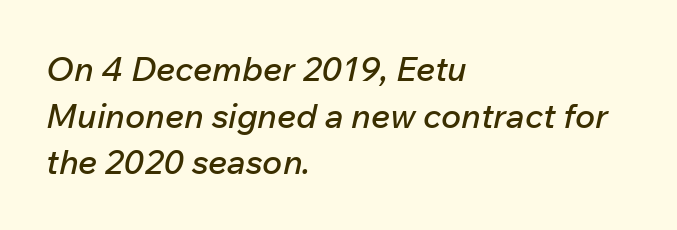
Q: Is the text italic (slanted)? A: Yes, it leans right by about 12 degrees.
Q: Is the text underlined? A: No.
Q: How is the paragraph aligned? A: Left-aligned.
Q: Is the spacing between letters normal or unusually wide? A: Normal.
Q: Is the spacing between lines tight, normal or loose? A: Normal.
Q: Width (condensed, normal, or wide)? A: Normal.
Q: Stroke contrast? A: Low.
Q: x-height? A: Medium.
Q: Monospaced? A: No.
